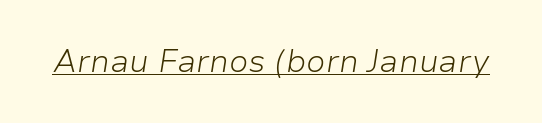
The passage shown is not bold in any degree. Each line of the rendering has a horizontal stroke beneath the glyphs. The axis of the letterforms is tilted away from vertical. Think of a printed novel: that variable character pitch is what you see here. Each word holds together tightly as a unit, with standard inter-letter gaps.
